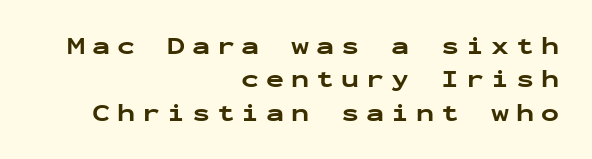
The image shows 24 px bold type, upright; set right-aligned, normal line spacing (1.39x), unusually wide letter spacing (+0.29 em), not underlined.
